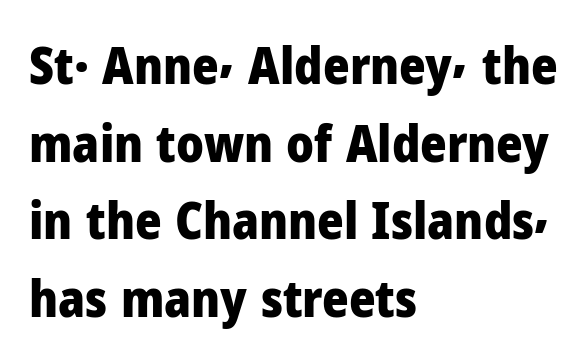
Q: Is the text bold? A: Yes.
Q: Is the text italic (slanted)? A: No, it is upright.
Q: Is the typeface a serif or a sans-serif typeface? A: Sans-serif.
Q: Is the text underlined? A: No.
Q: How is the paragraph aligned? A: Left-aligned.
Q: Is the spacing between letters normal or unusually wide? A: Normal.
Q: Is the spacing between lines tight, normal or loose? A: Normal.
Q: Width (condensed, normal, or wide)? A: Normal.
Q: Stroke contrast? A: Low.
Q: x-height? A: Medium.
Q: Monospaced? A: No.
